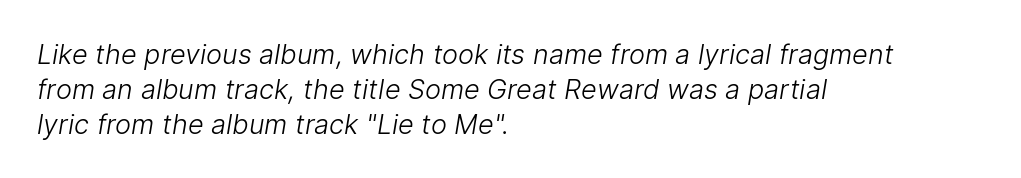
The image shows 27 px text type; set left-aligned, normal line spacing (1.29x), normal letter spacing, not underlined.
